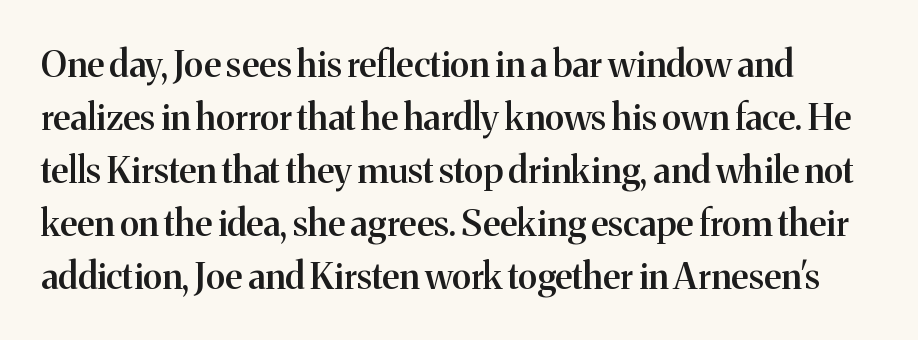
Notice how descenders clear the ascenders below comfortably — that's standard leading. The rendering uses a semibold face; strokes are thickened but not to full bold. Check where the strokes stop: tiny serifs finish them off. These lines keep a tight, regular rhythm from letter to letter. Descenders are the only things crossing below the line.
